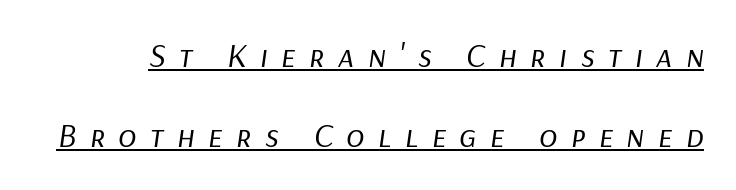
Q: Is the text bold? A: No.
Q: Is the text italic (slanted)? A: Yes, it leans right by about 9 degrees.
Q: Is the text underlined? A: Yes.
Q: Is the spacing between letters normal or unusually wide? A: Unusually wide.
Q: Is the spacing between lines tight, normal or loose? A: Loose.
Q: Width (condensed, normal, or wide)? A: Normal.
Q: Stroke contrast? A: Low.
Q: x-height? A: Medium.
Q: Monospaced? A: No.
